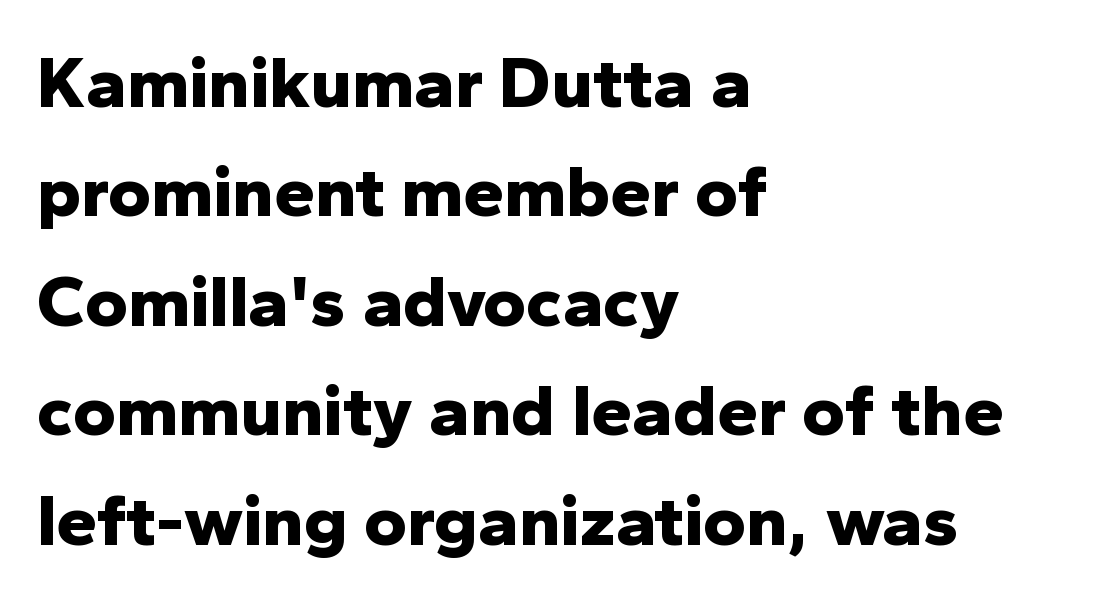
Q: Is the text bold? A: Yes.
Q: Is the text italic (slanted)? A: No, it is upright.
Q: Is the typeface a serif or a sans-serif typeface? A: Sans-serif.
Q: Is the text underlined? A: No.
Q: How is the paragraph aligned? A: Left-aligned.
Q: Is the spacing between letters normal or unusually wide? A: Normal.
Q: Is the spacing between lines tight, normal or loose? A: Normal.
Q: Width (condensed, normal, or wide)? A: Normal.
Q: Stroke contrast? A: Low.
Q: x-height? A: Medium.
Q: Monospaced? A: No.
